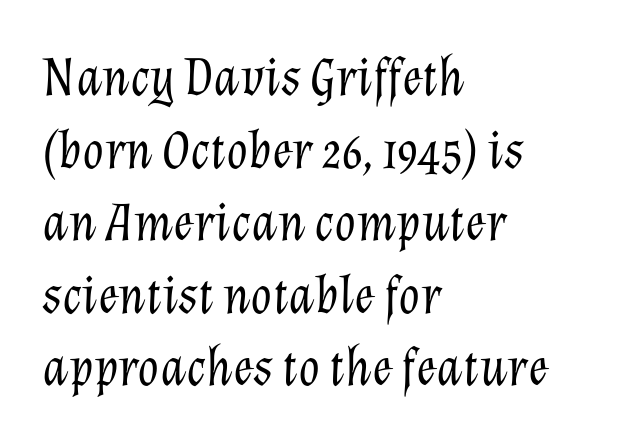
The passage is arranged the way most books set body copy — flush left. Italic: yes, the glyphs are oblique. The foot of each line stays bare and open. The letters look calm and open, with moderate or lighter stems. Looks like regular typesetting: each glyph gets only the width it needs. You could call the tracking neutral — neither tight nor loose.
